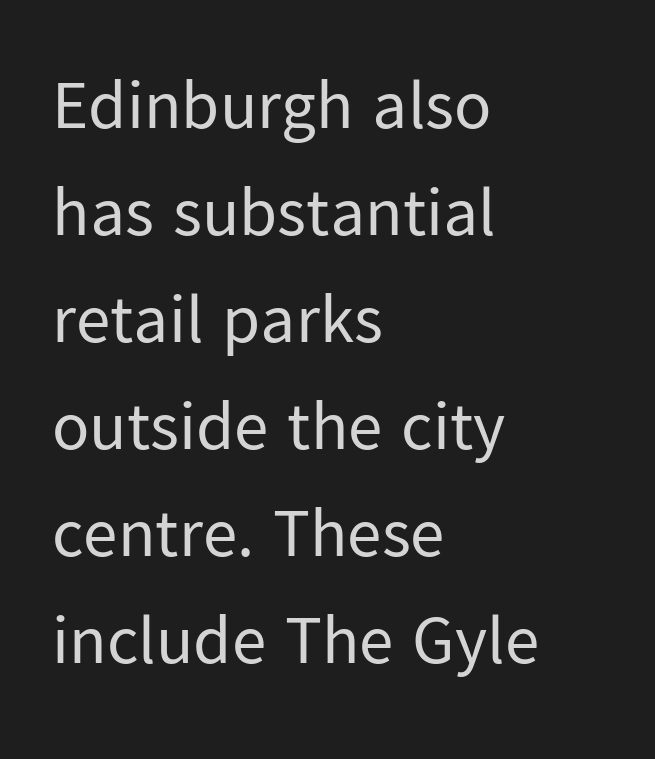
The image shows 69 px regular-weight sans-serif type, upright; set left-aligned, normal line spacing (1.55x), normal letter spacing, not underlined; low stroke contrast and a medium x-height.
